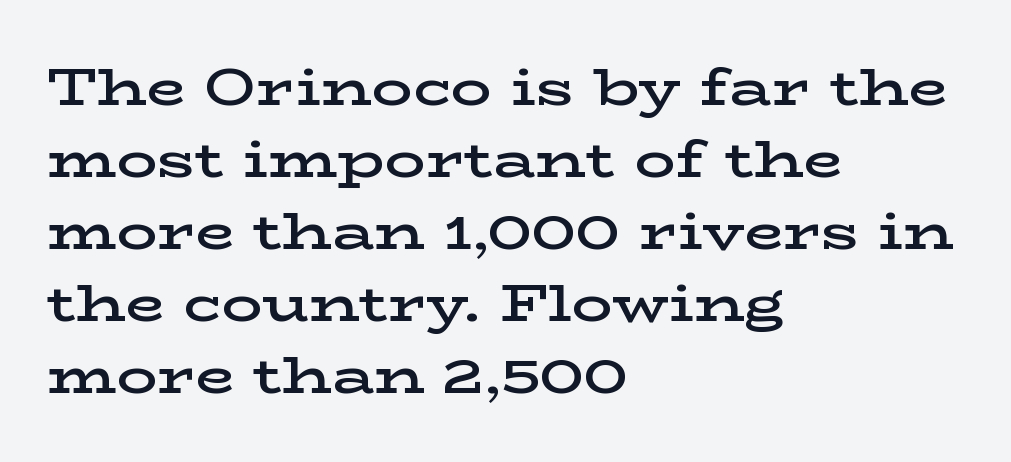
The strip under each line holds only bare page. Observe the serifs anchoring each vertical stroke in this sample. Leading: standard. The passage is arranged the way most books set body copy — flush left. Designer's note — italics off, roman on. A bit beefed up — I'd call it semibold rather than bold.
